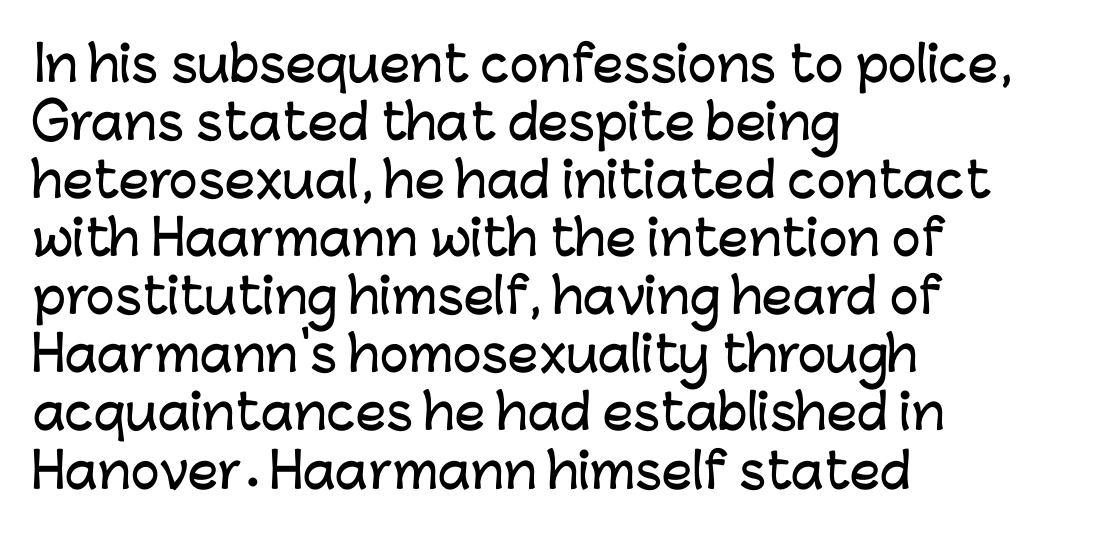
Q: Is the text italic (slanted)? A: No, it is upright.
Q: Is the typeface a serif or a sans-serif typeface? A: Sans-serif.
Q: Is the text underlined? A: No.
Q: How is the paragraph aligned? A: Left-aligned.
Q: Is the spacing between letters normal or unusually wide? A: Normal.
Q: Width (condensed, normal, or wide)? A: Normal.
Q: Stroke contrast? A: Low.
Q: x-height? A: Medium.
Q: Monospaced? A: No.
